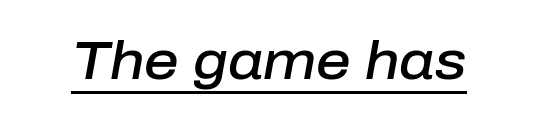
Q: Is the text bold? A: Semi-bold.
Q: Is the text italic (slanted)? A: Yes, it leans right by about 10 degrees.
Q: Is the text underlined? A: Yes.
Q: Is the spacing between letters normal or unusually wide? A: Normal.
Q: Width (condensed, normal, or wide)? A: Normal.
Q: Stroke contrast? A: Low.
Q: x-height? A: Medium.
Q: Monospaced? A: No.
